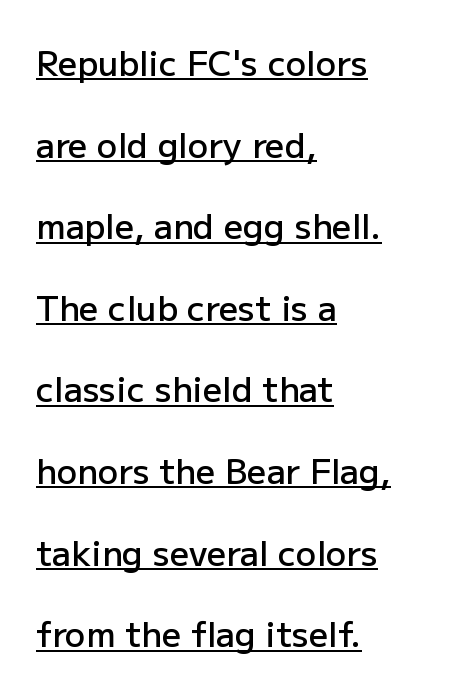
{"serif": "no", "italic": "no", "bold": "semi", "weight": "semibold", "width": "normal", "stroke_contrast": "low", "x_height": "medium", "monospaced": "no", "underline": "yes", "align": "left", "line_spacing": "loose", "line_spacing_ratio": 2.4, "letter_spacing": "normal", "letter_spacing_em": 0.0, "glyph_px": 34}
